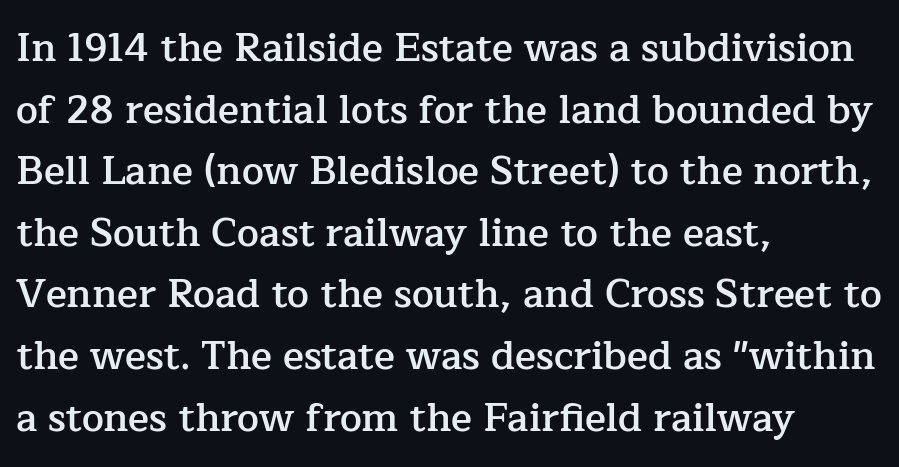
The passage is arranged the way most books set body copy — flush left. Vertical strokes here are truly vertical. Yep, those are serifs on the letters. One glance says typical: line gaps are just what's usual.
